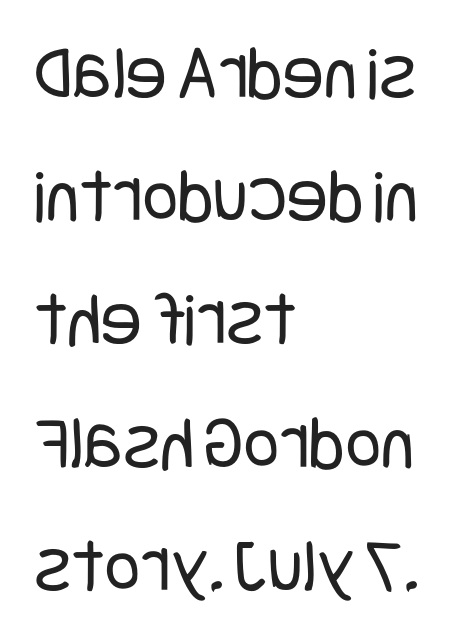
The image shows 77 px regular-weight, condensed sans-serif type, upright; set left-aligned, normal line spacing (1.6x), normal letter spacing, not underlined; low stroke contrast and a large x-height.
